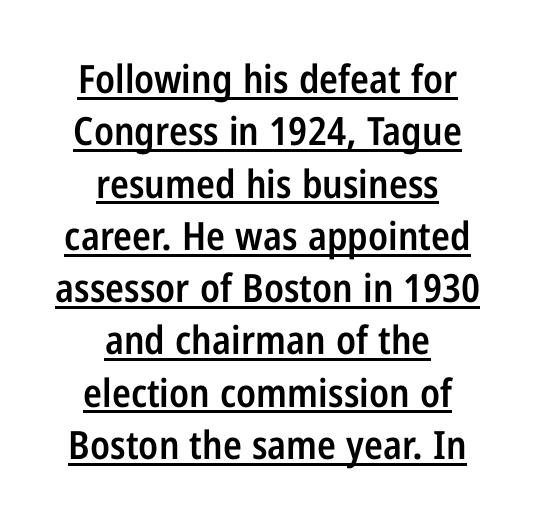
Q: Is the text bold? A: Semi-bold.
Q: Is the text italic (slanted)? A: No, it is upright.
Q: Is the typeface a serif or a sans-serif typeface? A: Sans-serif.
Q: Is the text underlined? A: Yes.
Q: How is the paragraph aligned? A: Centered.
Q: Is the spacing between letters normal or unusually wide? A: Normal.
Q: Is the spacing between lines tight, normal or loose? A: Normal.
Q: Width (condensed, normal, or wide)? A: Condensed.
Q: Stroke contrast? A: Low.
Q: x-height? A: Medium.
Q: Monospaced? A: No.
